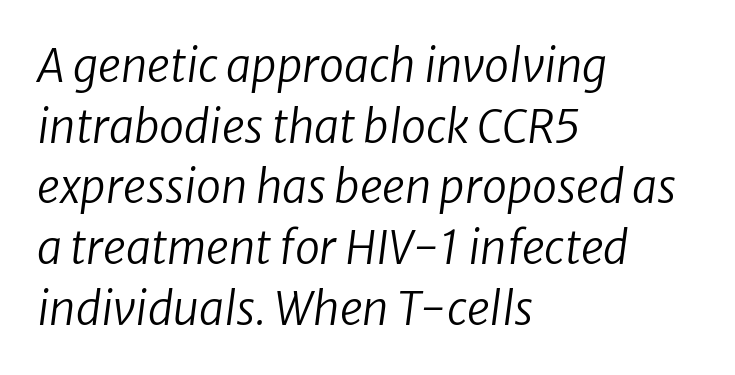
The image shows 45 px regular-weight sans-serif type; set left-aligned, normal line spacing (1.35x), normal letter spacing, not underlined; low stroke contrast and a medium x-height.
